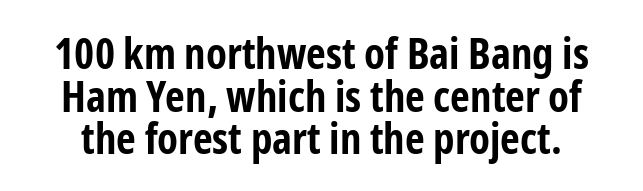
The image shows 43 px bold, condensed sans-serif type, upright; set tight line spacing (0.99x), normal letter spacing, not underlined; low stroke contrast and a medium x-height.
